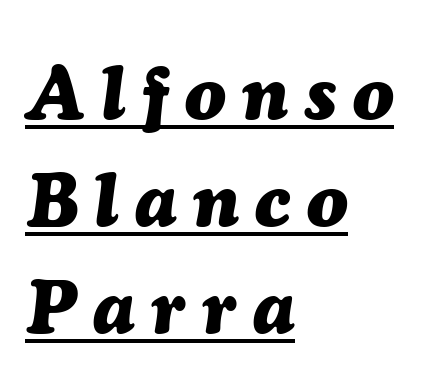
{"italic": "yes", "lean": "right", "slant_degrees": 7, "bold": "yes", "weight": "heavy", "width": "normal", "stroke_contrast": "medium", "x_height": "medium", "monospaced": "no", "underline": "yes", "align": "left", "line_spacing": "normal", "line_spacing_ratio": 1.43, "letter_spacing": "wide", "letter_spacing_em": 0.22, "glyph_px": 75}
